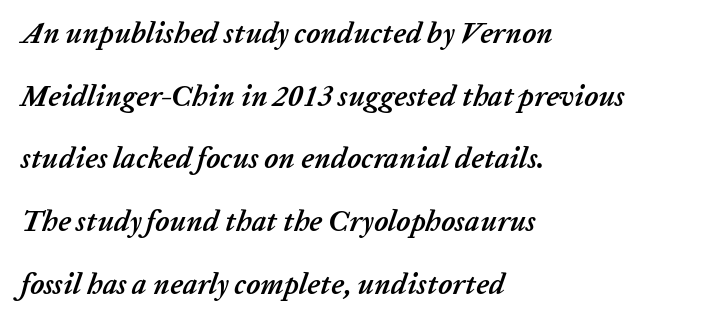
Q: Is the text bold? A: Yes.
Q: Is the text italic (slanted)? A: Yes, it leans right by about 20 degrees.
Q: Is the text underlined? A: No.
Q: How is the paragraph aligned? A: Left-aligned.
Q: Is the spacing between letters normal or unusually wide? A: Normal.
Q: Is the spacing between lines tight, normal or loose? A: Loose.
Q: Width (condensed, normal, or wide)? A: Normal.
Q: Stroke contrast? A: Low.
Q: x-height? A: Medium.
Q: Monospaced? A: No.
